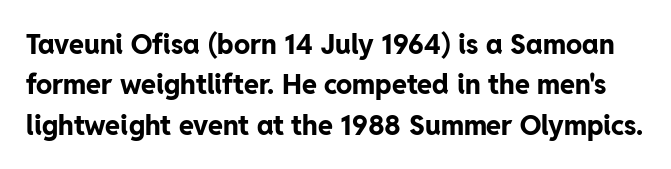
Does the lettering tilt? It doesn't — this is upright. Default kerning and tracking; the words read as compact shapes. The passage shown is emphatically bold. The specimen omits any rule beneath the text block's lines. The passage shown stacks its lines at a standard gap.
